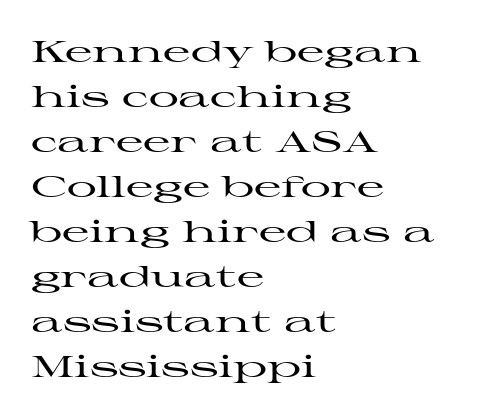
A typesetter would call this leading conventional body-copy spacing. Notice how the passage keeps a crisp vertical edge on the left only. These lines are rendered in a variable-pitch font. Between one letter and the next there's only the usual sliver of space. The font family rendered here belongs to the serif group.
